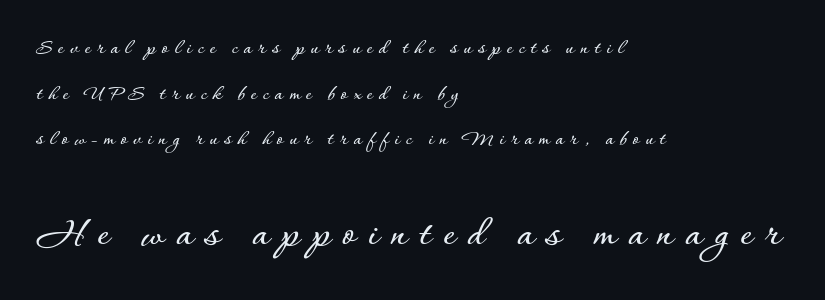
Left-aligned paragraph, ragged on the right. A typesetter would call this leading open, well beyond the default. Has an underline been added? It has not.
